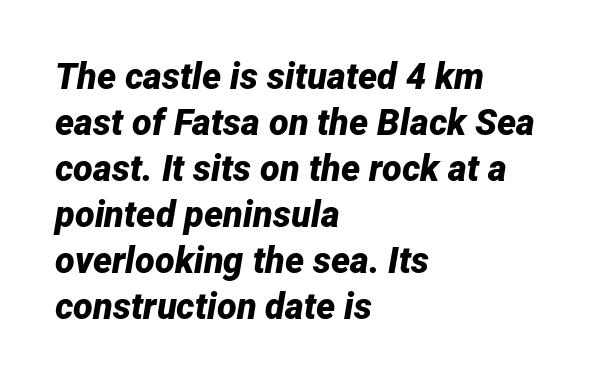
{"italic": "yes", "lean": "right", "slant_degrees": 12, "bold": "yes", "weight": "bold", "width": "normal", "stroke_contrast": "low", "x_height": "medium", "monospaced": "no", "underline": "no", "align": "left", "line_spacing": "normal", "line_spacing_ratio": 1.28, "letter_spacing": "normal", "letter_spacing_em": 0.0, "glyph_px": 36}
